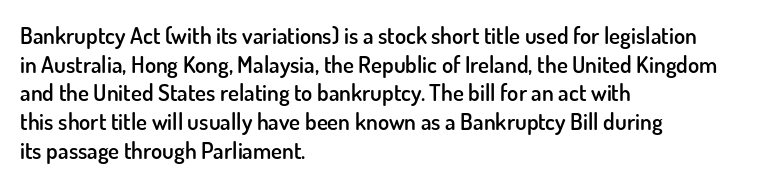
The image shows 23 px text type, upright; set left-aligned, normal line spacing (1.25x), normal letter spacing, not underlined.
